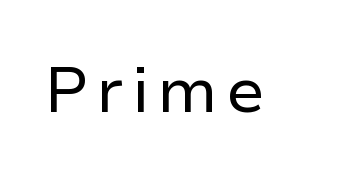
Here the designer chose a conventional face with non-uniform glyph widths. Ordinary non-slanted type is in use. Bare-footed words on every line. No feet cap the strokes, marking this as sans-serif type. On a weight scale, this lands at 450 or below.
